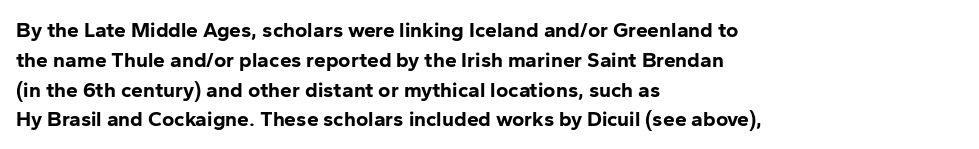
The image shows 21 px bold type, upright; set left-aligned, normal line spacing (1.42x), normal letter spacing, not underlined.
